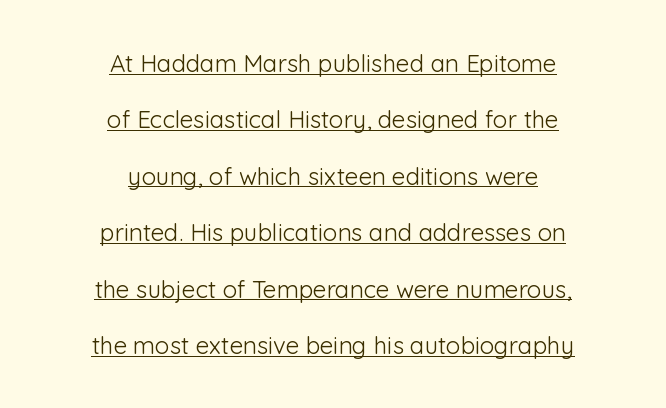
The image shows 24 px text type, upright; set centered, loose line spacing (2.35x), normal letter spacing, underlined.
